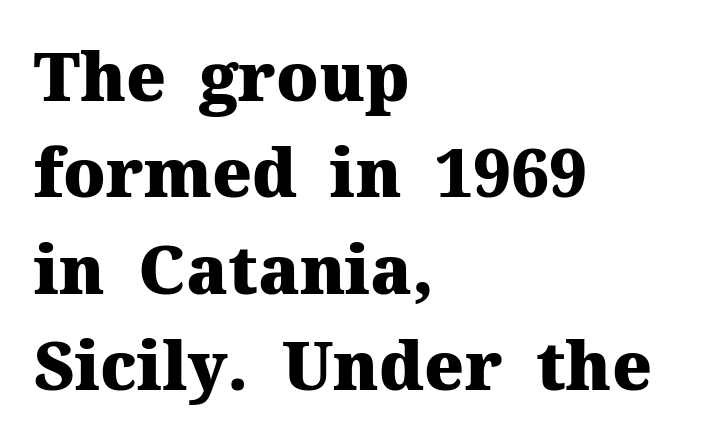
{"serif": "yes", "italic": "no", "bold": "yes", "weight": "heavy", "width": "normal", "stroke_contrast": "medium", "x_height": "medium", "monospaced": "no", "underline": "no", "align": "left", "line_spacing": "normal", "line_spacing_ratio": 1.44, "letter_spacing": "normal", "letter_spacing_em": 0.0, "glyph_px": 67}
